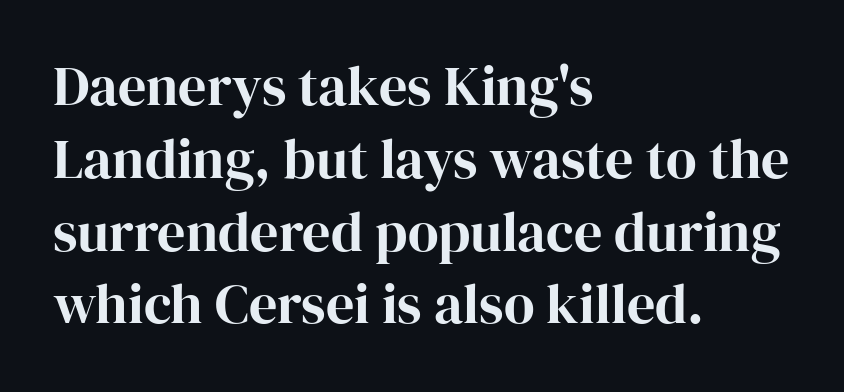
Q: Is the text italic (slanted)? A: No, it is upright.
Q: Is the typeface a serif or a sans-serif typeface? A: Serif.
Q: Is the text underlined? A: No.
Q: How is the paragraph aligned? A: Left-aligned.
Q: Is the spacing between letters normal or unusually wide? A: Normal.
Q: Is the spacing between lines tight, normal or loose? A: Normal.
Q: Width (condensed, normal, or wide)? A: Normal.
Q: Stroke contrast? A: High.
Q: x-height? A: Medium.
Q: Monospaced? A: No.
